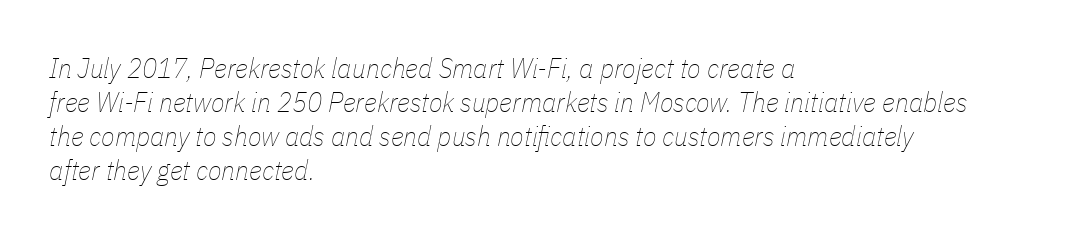
Compared with a centered layout, this one pins lines to the left instead. A light-to-regular cut is what we see here. A typesetter would mark this as italic. Between one letter and the next there's only the usual sliver of space. Descenders are the only things crossing below the line. Do the characters align in a grid? No, the font is proportional.
